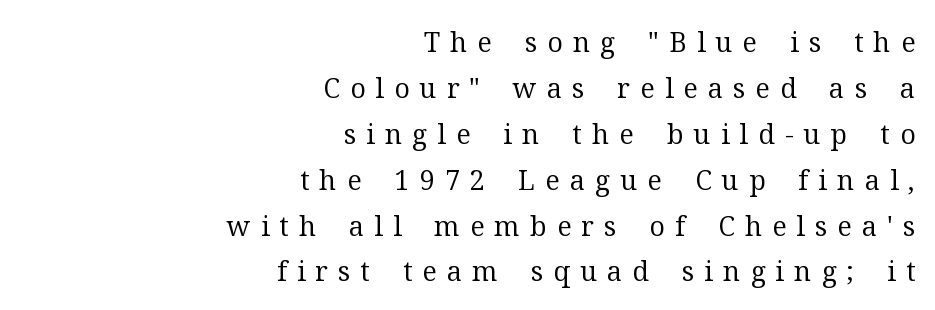
{"italic": "no", "bold": "no", "underline": "no", "align": "right", "line_spacing": "normal", "line_spacing_ratio": 1.7, "letter_spacing": "wide", "letter_spacing_em": 0.38, "glyph_px": 27}
